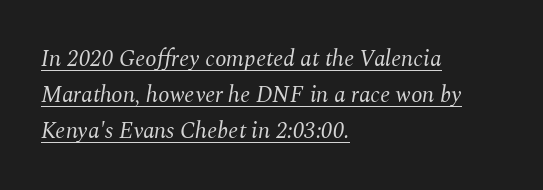
Counters stay open thanks to moderate or lighter strokes. This sample uses an oblique cut, with every glyph tilted off the vertical. Does the leading feel generous? No, just average. Compared with undecorated copy, this sample adds a rule below the words. Default kerning and tracking; the words read as compact shapes.
